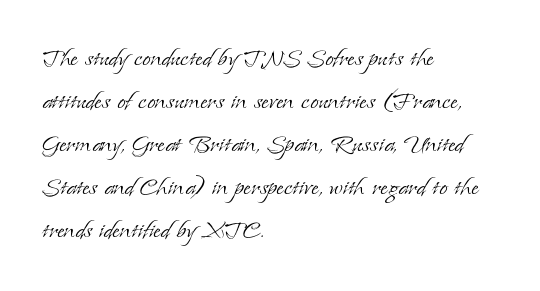
The image shows 30 px light serif type; set left-aligned, normal line spacing (1.43x), normal letter spacing, not underlined; low stroke contrast and a small x-height.
